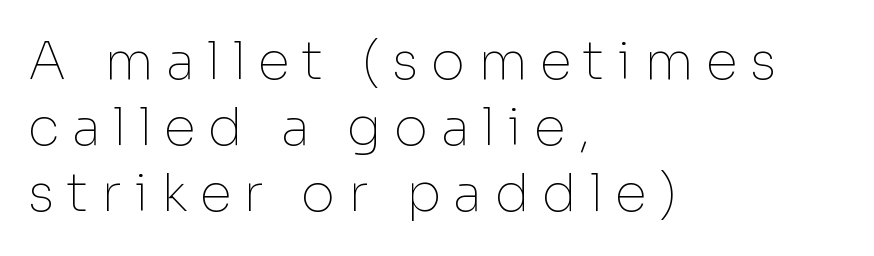
{"serif": "no", "italic": "no", "bold": "no", "weight": "thin", "width": "normal", "stroke_contrast": "low", "x_height": "medium", "monospaced": "no", "underline": "no", "align": "left", "line_spacing": "normal", "line_spacing_ratio": 1.27, "letter_spacing": "wide", "letter_spacing_em": 0.24, "glyph_px": 52}
